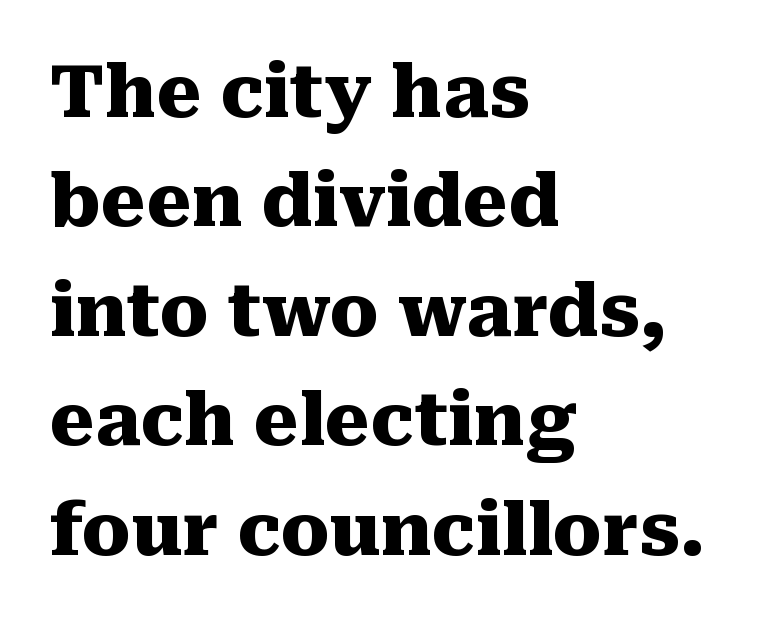
The image shows 72 px heavy serif type, upright; set left-aligned, normal line spacing (1.52x), normal letter spacing, not underlined; medium stroke contrast and a medium x-height.
